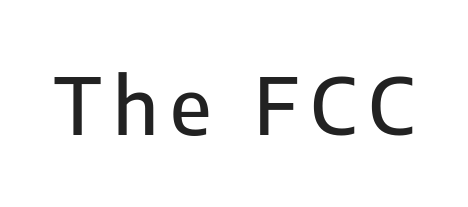
Q: Is the text italic (slanted)? A: No, it is upright.
Q: Is the typeface a serif or a sans-serif typeface? A: Sans-serif.
Q: Is the text underlined? A: No.
Q: Width (condensed, normal, or wide)? A: Normal.
Q: Stroke contrast? A: Low.
Q: x-height? A: Medium.
Q: Monospaced? A: No.
